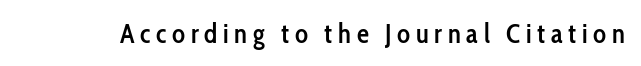
Vertical strokes here are truly vertical. Summary of weight: moderately heavy, a semibold. Spacing between characters has been opened up far beyond the box default. Beneath every word, the page is bare.
